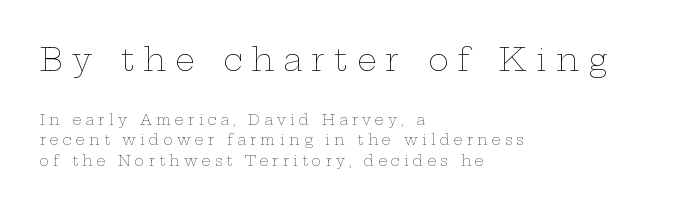
The passage shown stacks its lines at a standard gap. Caption: face not bold, strokes unweighted. Each line starts at the same left margin while the right side varies. These two chunks differ in scale, with the top chunk taking the larger measure. Ordinary non-slanted type is in use. The face used here is rendered with a markedly widened letterfit.
